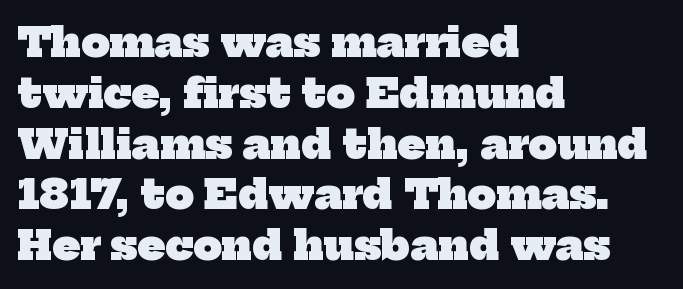
{"serif": "yes", "bold": "yes", "weight": "heavy", "width": "normal", "stroke_contrast": "low", "x_height": "medium", "monospaced": "no", "underline": "no", "align": "left", "line_spacing": "normal", "line_spacing_ratio": 1.27, "letter_spacing": "normal", "letter_spacing_em": 0.0, "glyph_px": 40}
